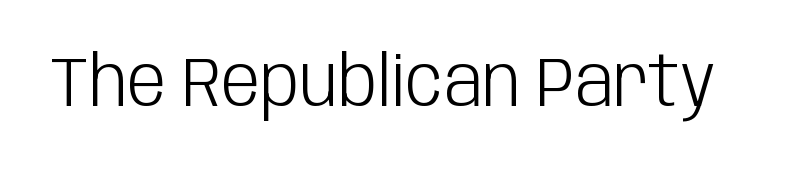
{"serif": "no", "italic": "no", "bold": "no", "weight": "light", "width": "condensed", "stroke_contrast": "low", "x_height": "large", "monospaced": "no", "underline": "no", "letter_spacing": "normal", "letter_spacing_em": 0.0, "glyph_px": 70}
